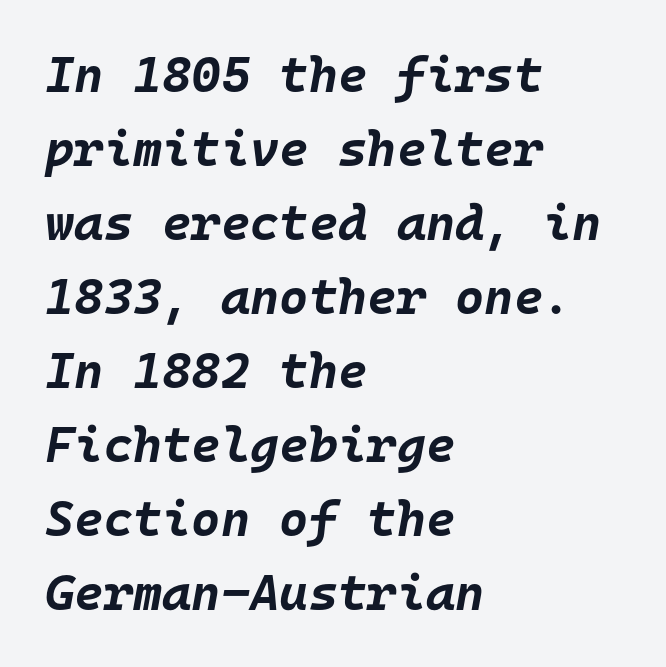
{"italic": "yes", "lean": "right", "slant_degrees": 10, "bold": "yes", "weight": "bold", "width": "normal", "stroke_contrast": "low", "x_height": "large", "monospaced": "yes", "underline": "no", "align": "left", "line_spacing": "normal", "line_spacing_ratio": 1.48, "letter_spacing": "normal", "letter_spacing_em": 0.0, "glyph_px": 50}
